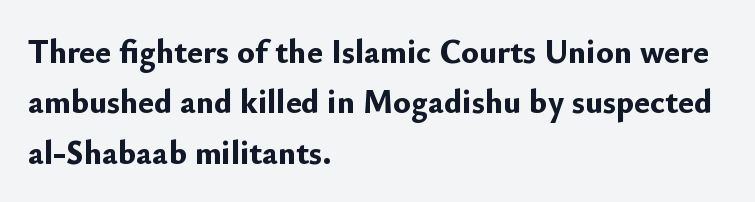
Beneath every word, the page is bare. What kind of face is this? One without serifs — a sans. Stroke thickness is high; the sample reads as a true bold. Is the block centered? No — it sits flush against the left margin.
